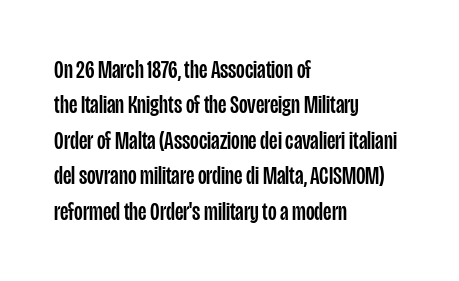
The line texture is even and compact thanks to regular tracking. Glance below the letters and you will spot only blank space. It's the straight-up-and-down kind of type. Each line starts at the same left margin while the right side varies. Reading down the column, the eye jumps a familiar distance to each next line.
